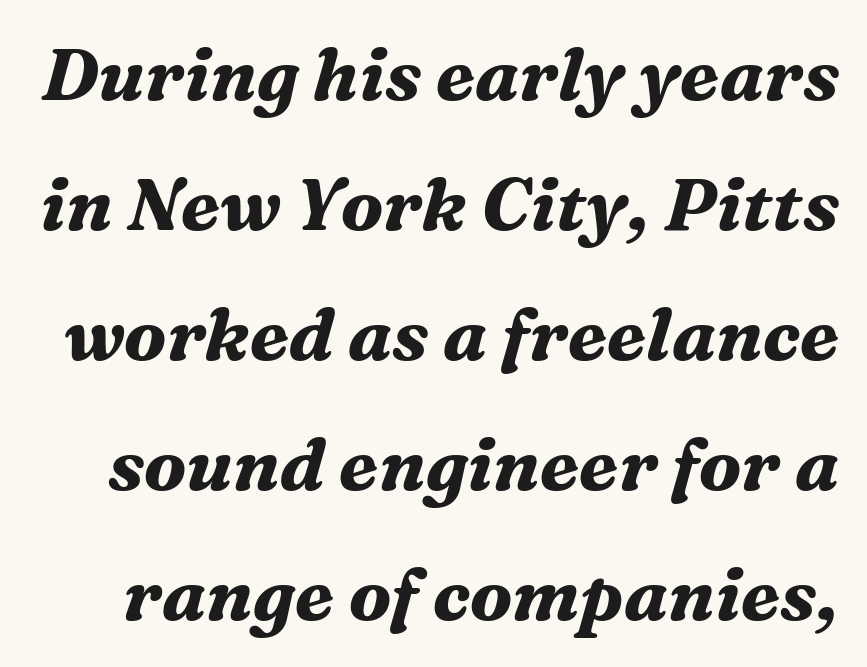
Q: Is the text bold? A: Yes.
Q: Is the text italic (slanted)? A: Yes, it leans right by about 16 degrees.
Q: Is the typeface a serif or a sans-serif typeface? A: Serif.
Q: Is the text underlined? A: No.
Q: Is the spacing between letters normal or unusually wide? A: Normal.
Q: Width (condensed, normal, or wide)? A: Normal.
Q: Stroke contrast? A: Medium.
Q: x-height? A: Medium.
Q: Monospaced? A: No.
